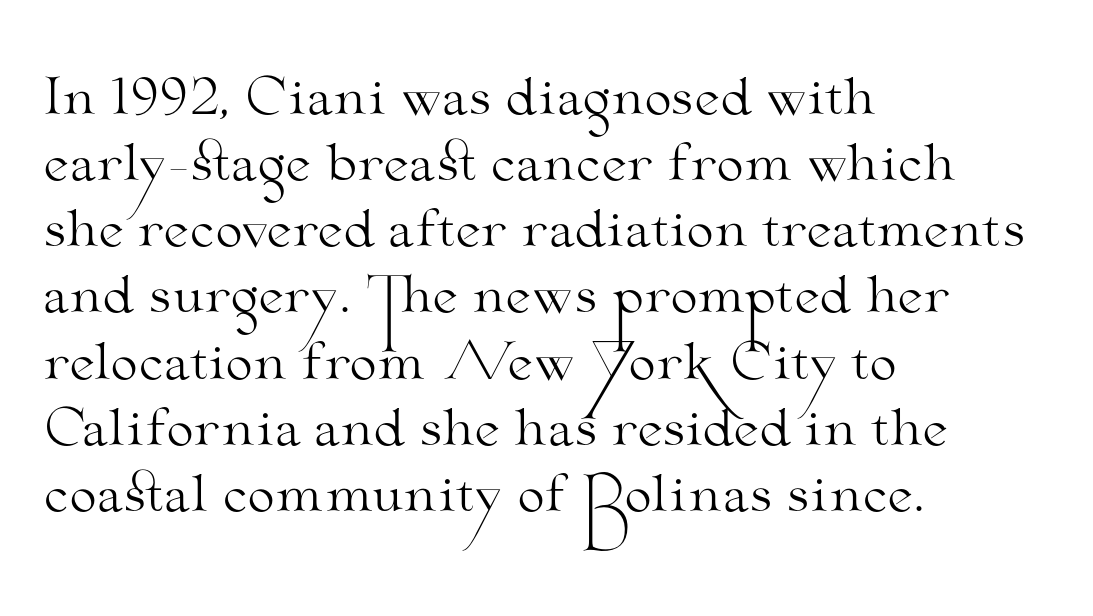
{"serif": "yes", "italic": "no", "bold": "no", "weight": "light", "width": "wide", "stroke_contrast": "medium", "x_height": "small", "monospaced": "no", "underline": "no", "align": "left", "line_spacing": "normal", "line_spacing_ratio": 1.35, "letter_spacing": "normal", "letter_spacing_em": 0.0, "glyph_px": 49}
